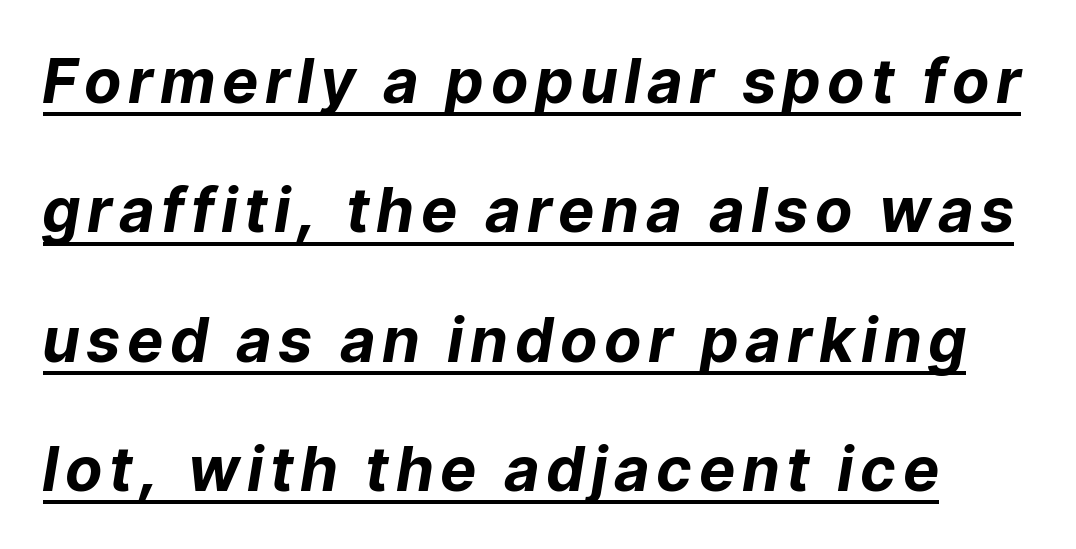
Think of a printed novel: that variable character pitch is what you see here. Beneath each row of characters lies a ruled line. The passage shown leans; its letterforms are oblique. The vertical gap from one line to the next is large. These words are printed bold, with thick strokes throughout.
